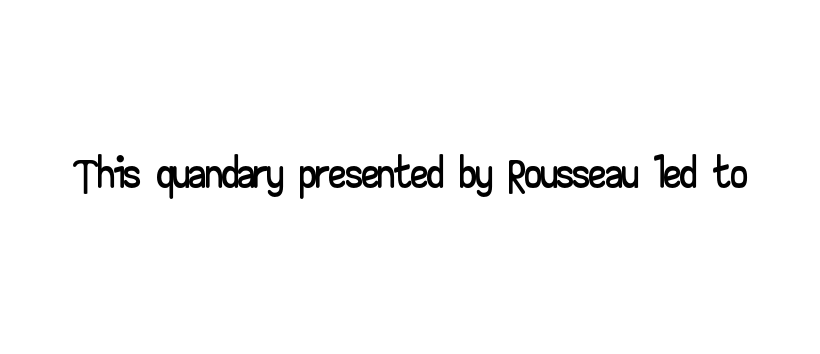
The image shows 67 px wide sans-serif type, upright; set normal letter spacing, not underlined; low stroke contrast and a small x-height.
